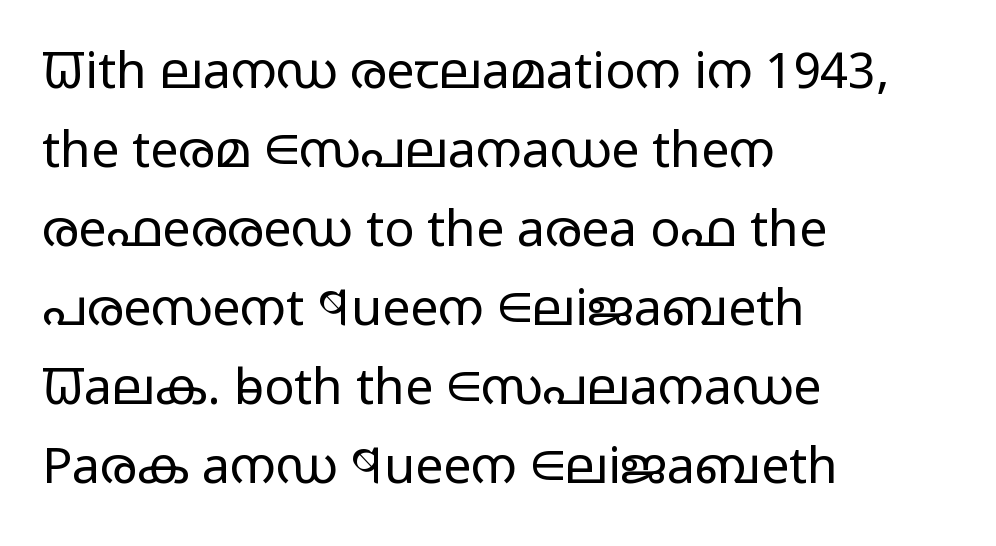
Beneath every word, the page is bare. Caption: multi-line text, flush left, ragged right. Honestly, the row spacing looks completely unremarkable. Bold? No — there's no thickening of the strokes. This rendering leaves character spacing at its baseline value. The passage shown is typeset with a sans-serif family.
